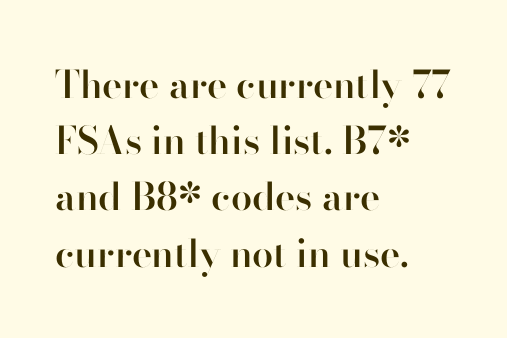
The image shows 38 px semibold sans-serif type, upright; set left-aligned, normal line spacing (1.48x), normal letter spacing, not underlined; high stroke contrast and a small x-height.
